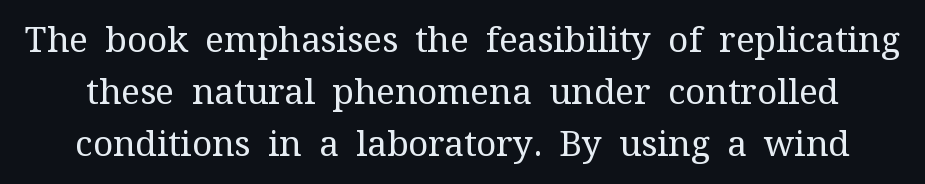
{"serif": "yes", "italic": "no", "bold": "no", "weight": "regular", "width": "normal", "stroke_contrast": "medium", "x_height": "medium", "monospaced": "no", "underline": "no", "line_spacing": "normal", "line_spacing_ratio": 1.48, "letter_spacing": "normal", "letter_spacing_em": 0.0, "glyph_px": 35}
